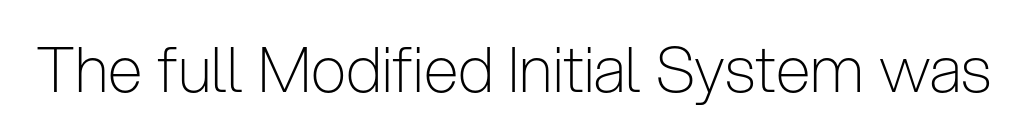
Q: Is the text bold? A: No.
Q: Is the text italic (slanted)? A: No, it is upright.
Q: Is the typeface a serif or a sans-serif typeface? A: Sans-serif.
Q: Is the text underlined? A: No.
Q: Is the spacing between letters normal or unusually wide? A: Normal.
Q: Width (condensed, normal, or wide)? A: Condensed.
Q: Stroke contrast? A: Low.
Q: x-height? A: Medium.
Q: Monospaced? A: No.
